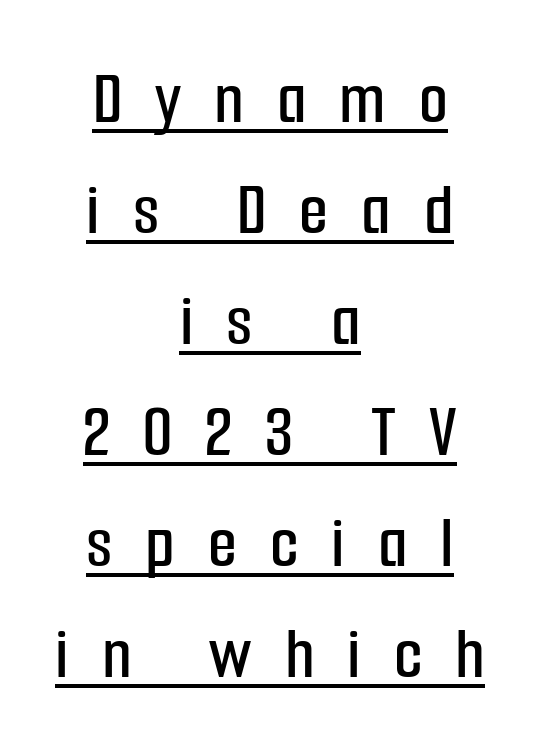
The rendering inserts visible extra space after every character. The designer left line spacing at the default. You can tell it's not italic because the verticals are truly vertical. The face used here appears with an underline applied. Varying glyph widths throughout — classic text-font behaviour.
